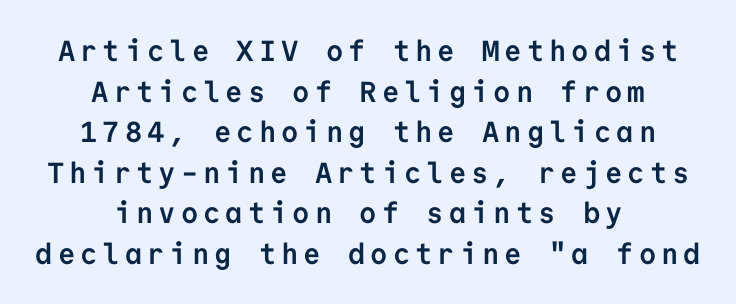
The image shows 29 px semibold sans-serif type, upright, monospaced; set centered, normal line spacing (1.4x), not underlined; low stroke contrast and a medium x-height.
